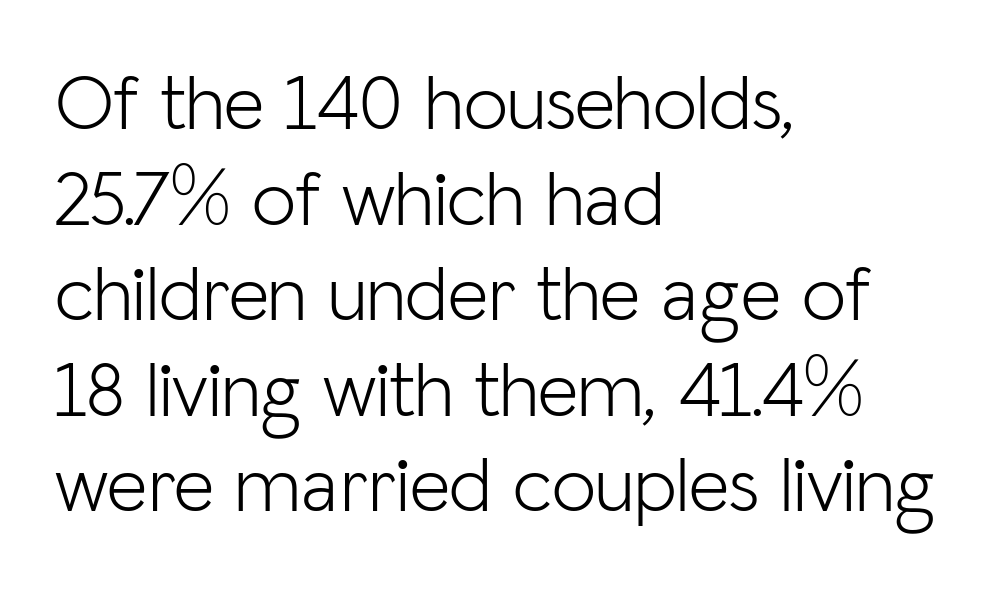
{"serif": "no", "italic": "no", "bold": "no", "weight": "light", "width": "normal", "stroke_contrast": "low", "x_height": "medium", "monospaced": "no", "underline": "no", "align": "left", "line_spacing_ratio": 1.21, "letter_spacing": "normal", "letter_spacing_em": 0.0, "glyph_px": 79}
